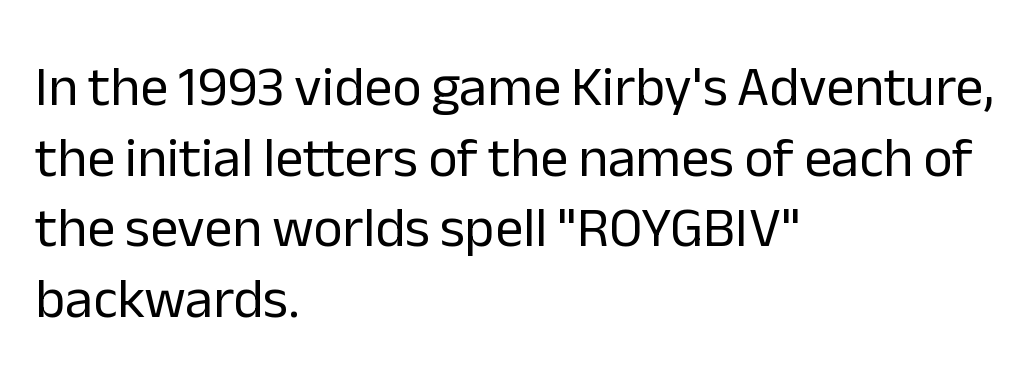
Inter-character spacing is left at the font's built-in metrics. The letters advance in unequal steps, a hallmark of proportional type. Stroke mass is kept to a normal reading level or below. Quick note: underline off. The face used here is a sans, in the tradition of grotesques and geometrics.
